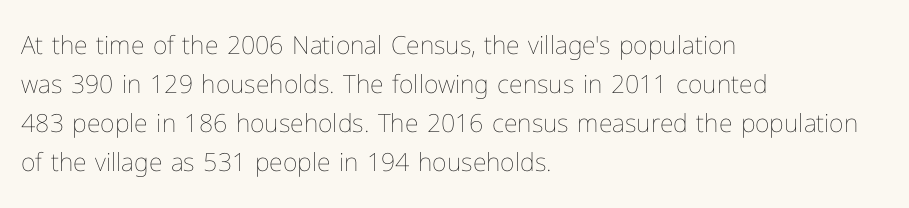
The space between consecutive lines is moderate. In terms of letterspacing, this is plain default setting. This rendering features lettering with no underline. Is the stroke heavy? The answer is a plain regular-or-lighter.
